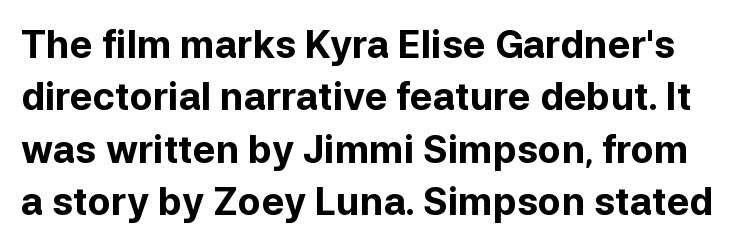
The image shows 38 px bold sans-serif type, upright; set normal line spacing (1.38x), normal letter spacing, not underlined; low stroke contrast and a medium x-height.
